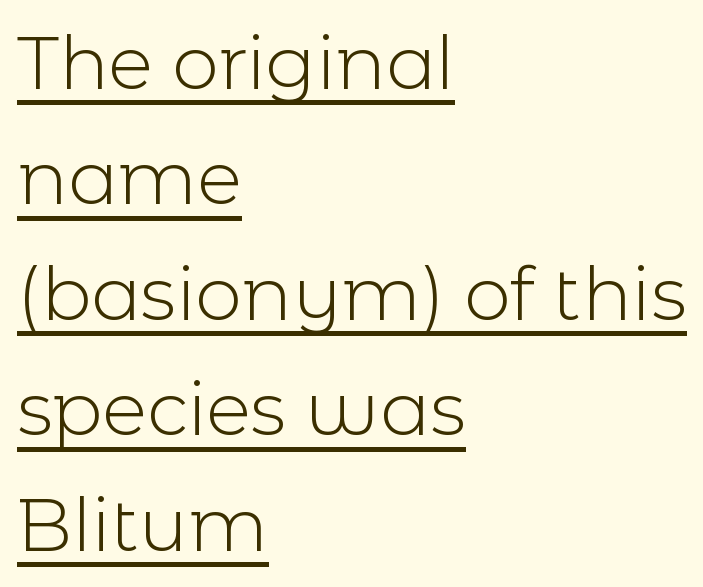
The image shows 74 px light sans-serif type, upright; set left-aligned, normal line spacing (1.56x), normal letter spacing, underlined; a medium x-height.
